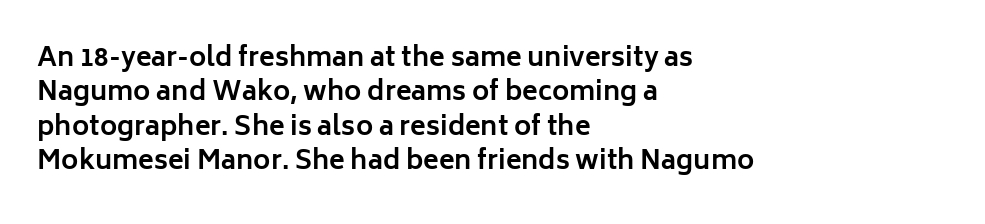
Words appear dense and cohesive because spacing is normal. Typeset ragged right — the left edge is the straight one. This sample keeps an unexceptional amount of space between lines. A clean baseline with only descenders dipping below it. Notice how thick the strokes are: this is what a full bold looks like. This is the regular roman posture of the typeface.
